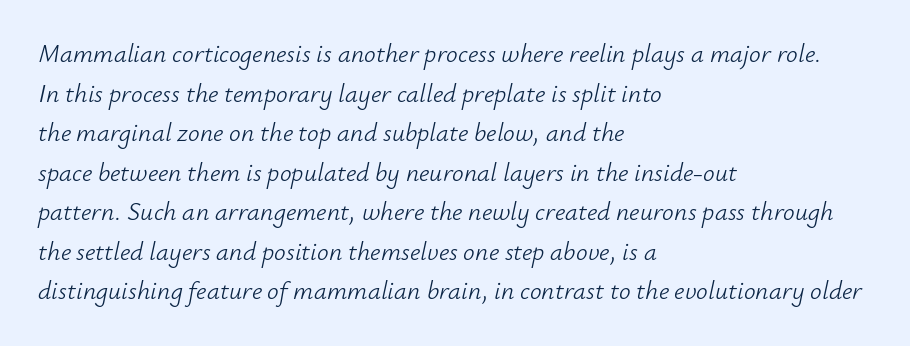
No chunkiness to these letters — they're not bold. Each new line begins a customary step beneath the previous one. These lines were composed using italics. Underline: absent. Is the block centered? No — it sits flush against the left margin. The rendering keeps characters at their native spacing.
